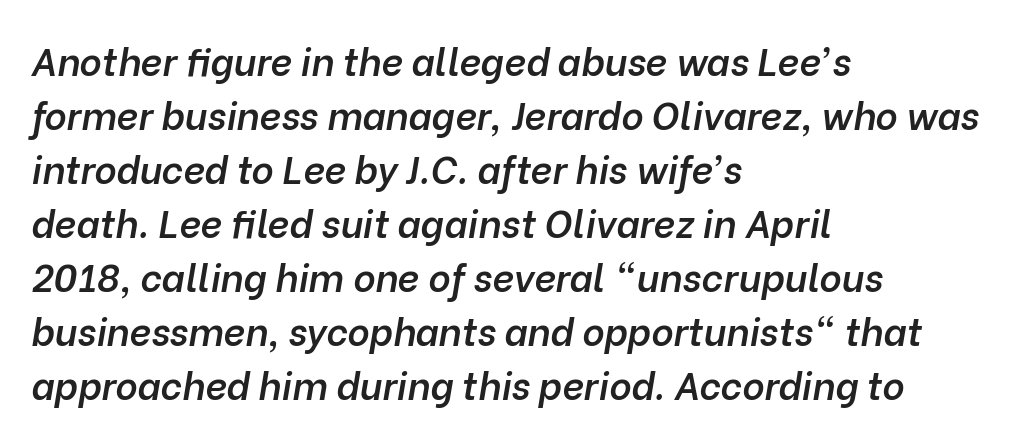
The glyphs are unaccompanied by any horizontal stroke below them. Is the type bold? Partly — it's a semibold, heavier than regular but not fully bold. When letters slant like this, we call the style italic. In terms of letterspacing, this is plain default setting. Proportional: the letters do not fall into vertical columns. All the whitespace from short lines collects on the right.
